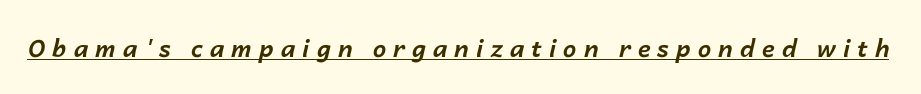
The image shows 24 px bold type, italic (leaning right); set unusually wide letter spacing (+0.29 em), underlined.
